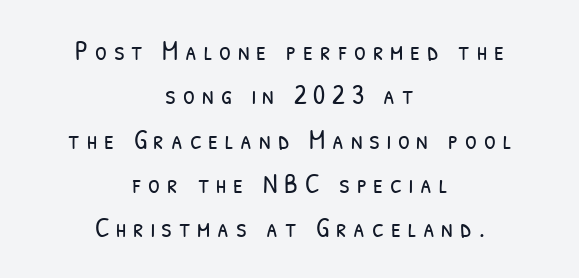
Q: Is the text bold? A: No.
Q: Is the text underlined? A: No.
Q: How is the paragraph aligned? A: Centered.
Q: Is the spacing between letters normal or unusually wide? A: Unusually wide.
Q: Is the spacing between lines tight, normal or loose? A: Normal.
